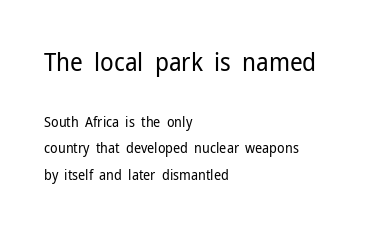
The image shows 25 px text type, upright; set left-aligned, loose line spacing (1.91x), normal letter spacing, not underlined; the first (top) block is 1.79x larger.
